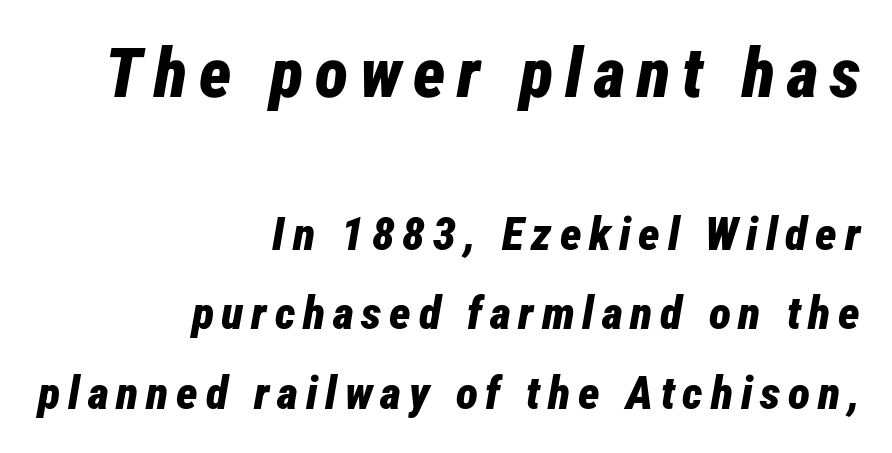
{"italic": "yes", "lean": "right", "slant_degrees": 12, "bold": "yes", "weight": "bold", "width": "condensed", "stroke_contrast": "low", "x_height": "medium", "monospaced": "no", "underline": "no", "align": "right", "line_spacing_ratio": 1.73, "larger_block": "first", "size_ratio": 1.5, "glyph_px": 69}
